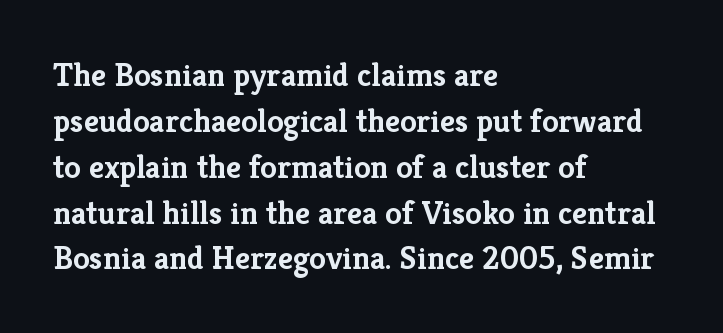
Students, observe: this is what conventionally led text looks like. The space directly below the letters is spotless. Which margin do the lines hug? The left one — the right edge is uneven. The lettering holds an erect, upright posture throughout. Font category for this specimen: serif. The letters advance in unequal steps, a hallmark of proportional type.
